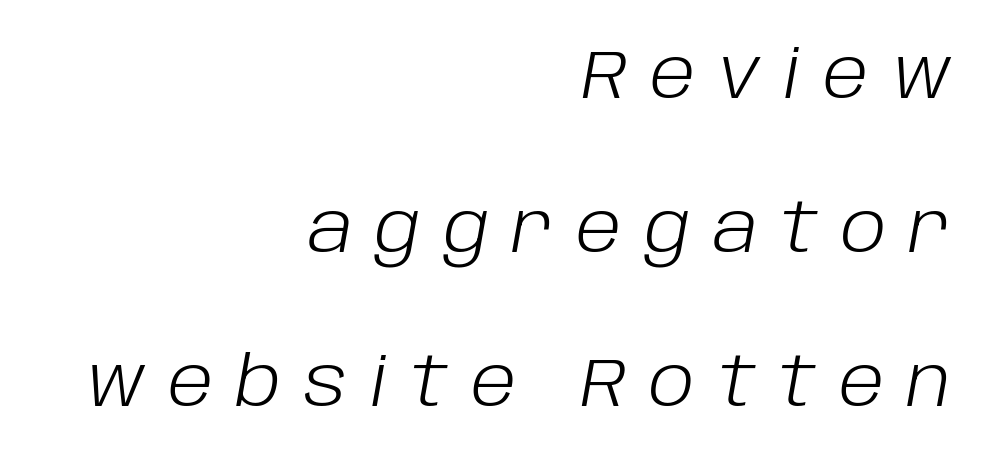
The image shows 69 px light type, italic (leaning right); set right-aligned, loose line spacing (2.23x), unusually wide letter spacing (+0.33 em), not underlined; low stroke contrast and a large x-height.
